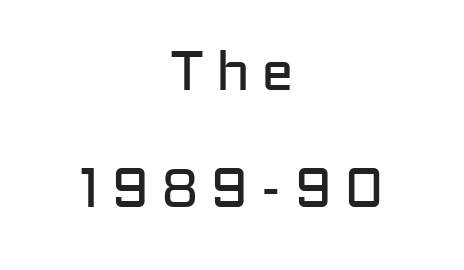
Substantial extra tracking has been applied to these lines. Stem width sits at or under what a default text font uses. If you measured baseline to baseline, you'd find a long distance. The face used here is a sans, in the tradition of grotesques and geometrics. The letters advance in unequal steps, a hallmark of proportional type.
